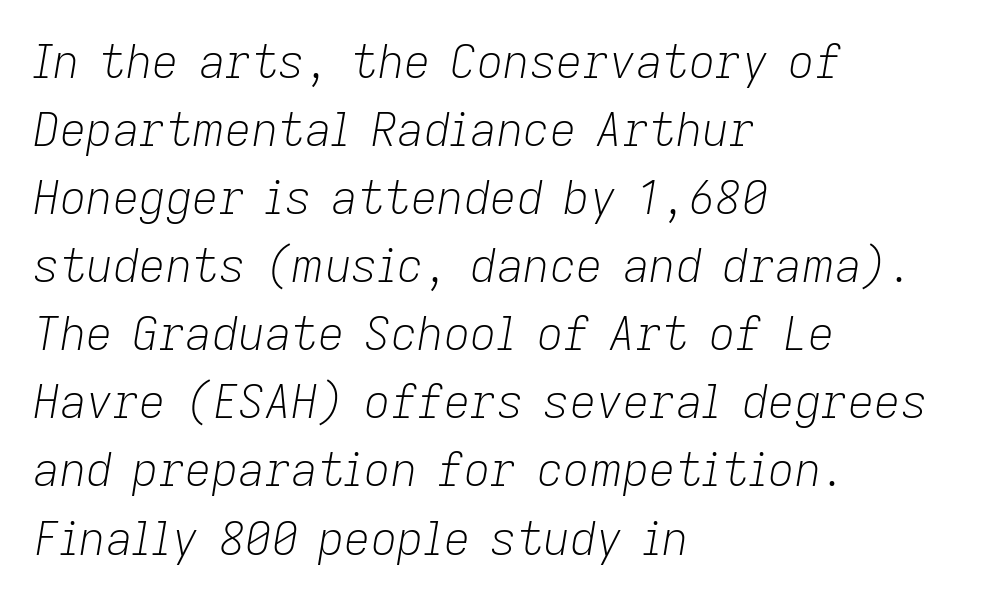
The image shows 46 px light type, italic (leaning right); set left-aligned, normal line spacing (1.48x), normal letter spacing, not underlined; low stroke contrast and a medium x-height.
